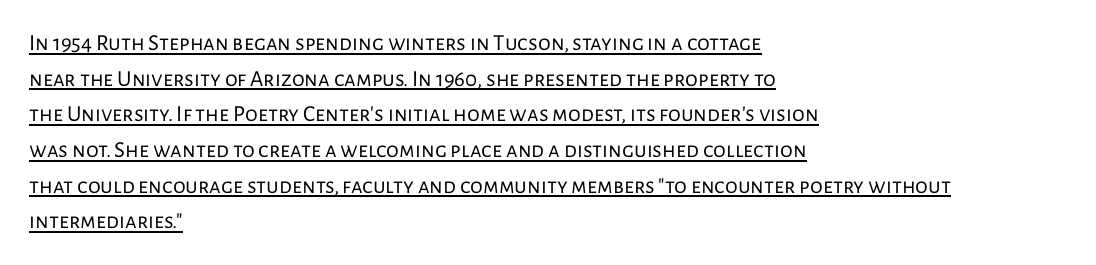
Q: Is the text bold? A: No.
Q: Is the text italic (slanted)? A: No, it is upright.
Q: Is the text underlined? A: Yes.
Q: How is the paragraph aligned? A: Left-aligned.
Q: Is the spacing between letters normal or unusually wide? A: Normal.
Q: Is the spacing between lines tight, normal or loose? A: Normal.
